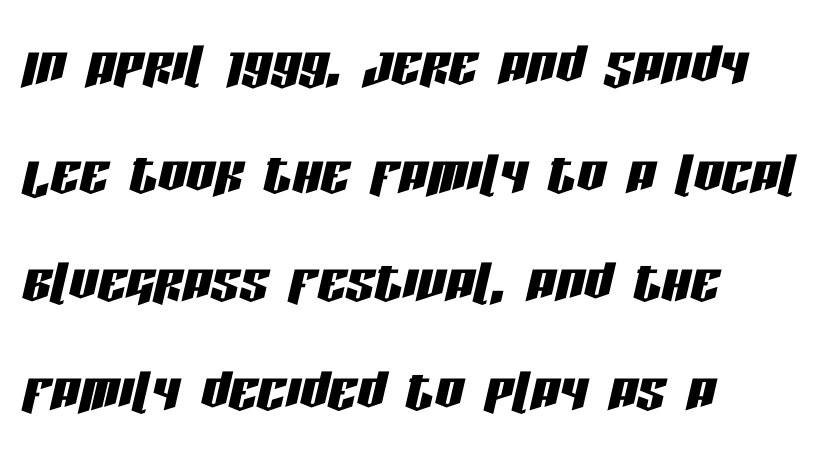
The image shows 71 px condensed type, italic (leaning right); set left-aligned, normal line spacing (1.53x), normal letter spacing, not underlined; low stroke contrast and a large x-height.
